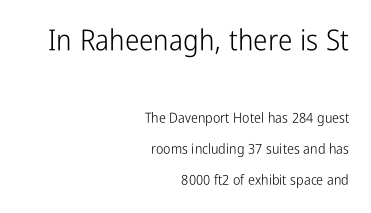
Q: Is the text bold? A: No.
Q: Is the text italic (slanted)? A: No, it is upright.
Q: Is the typeface a serif or a sans-serif typeface? A: Sans-serif.
Q: Is the text underlined? A: No.
Q: How is the paragraph aligned? A: Right-aligned.
Q: Is the spacing between letters normal or unusually wide? A: Normal.
Q: Is the spacing between lines tight, normal or loose? A: Loose.
Q: Which block of text is set in a larger size, the first (top) or the second (bottom)? A: The first (top) one.
Q: Width (condensed, normal, or wide)? A: Condensed.
Q: Stroke contrast? A: Low.
Q: x-height? A: Medium.
Q: Monospaced? A: No.
